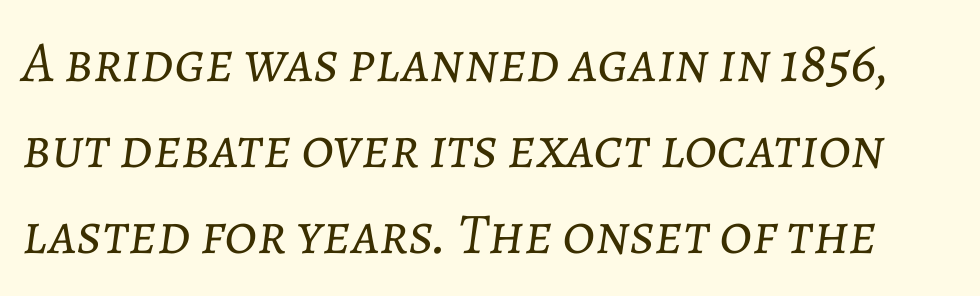
The image shows 58 px light type, italic (leaning right); set normal line spacing (1.48x), normal letter spacing, not underlined; low stroke contrast and a medium x-height.
